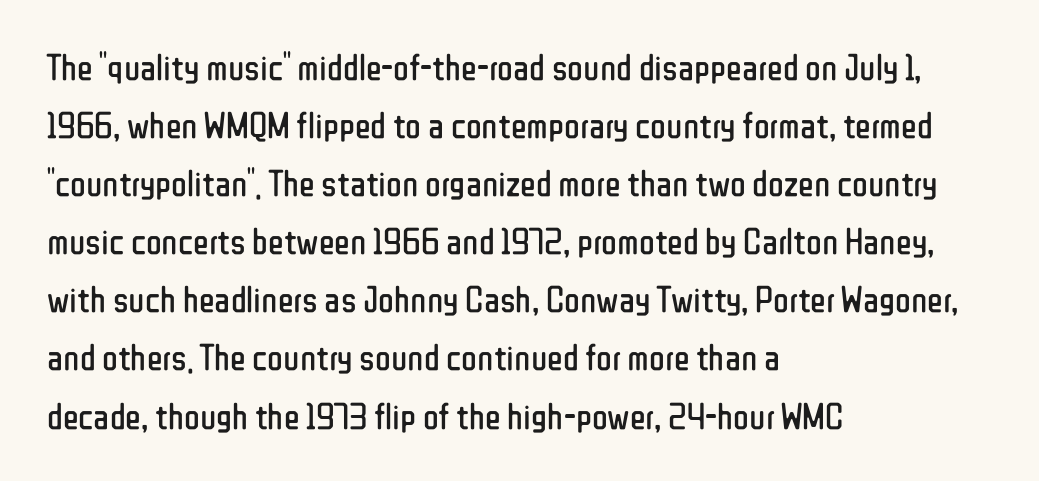
{"serif": "no", "italic": "no", "bold": "no", "weight": "regular", "width": "condensed", "stroke_contrast": "low", "x_height": "medium", "monospaced": "no", "underline": "no", "align": "left", "line_spacing": "normal", "line_spacing_ratio": 1.57, "letter_spacing": "normal", "letter_spacing_em": 0.0, "glyph_px": 37}
